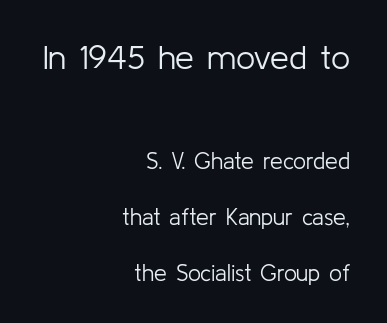
{"serif": "no", "italic": "no", "bold": "no", "weight": "light", "width": "normal", "stroke_contrast": "low", "x_height": "medium", "monospaced": "no", "underline": "no", "align": "right", "line_spacing": "loose", "line_spacing_ratio": 2.43, "letter_spacing": "normal", "letter_spacing_em": 0.0, "larger_block": "first", "size_ratio": 1.48, "glyph_px": 34}
